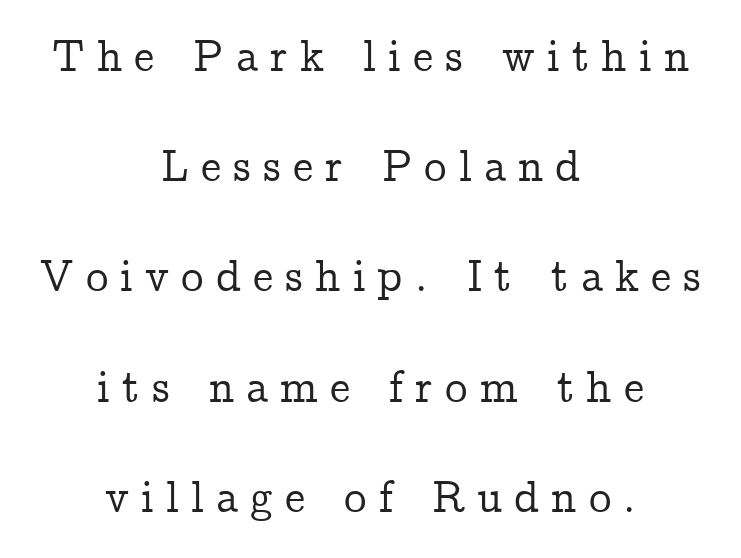
The rendering positions every line midway between the sides. Letter spacing: wide. You could fit nearly another row in the gap between these rows. Look at the bottom of the vertical strokes: they flare into serifs here. You could not count columns in this text — the font is proportionally spaced. Is there any slant? The stems are plumb.
